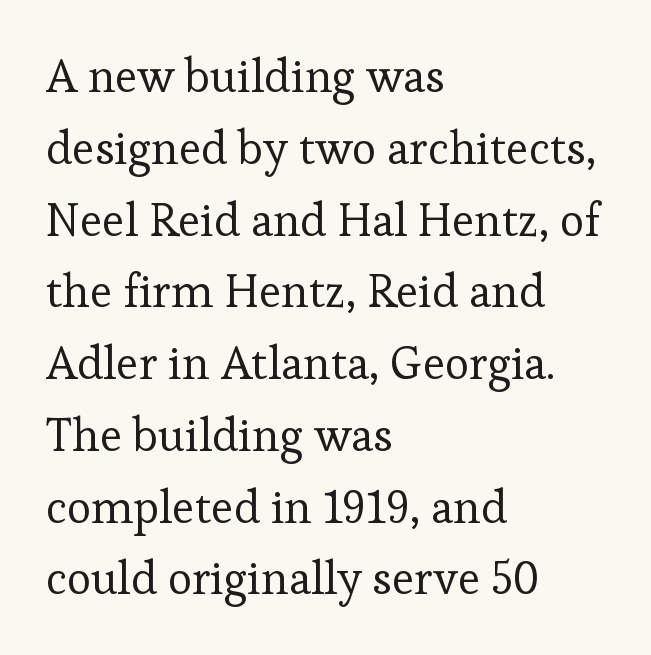
Q: Is the text bold? A: No.
Q: Is the text italic (slanted)? A: No, it is upright.
Q: Is the typeface a serif or a sans-serif typeface? A: Serif.
Q: Is the text underlined? A: No.
Q: How is the paragraph aligned? A: Left-aligned.
Q: Is the spacing between letters normal or unusually wide? A: Normal.
Q: Is the spacing between lines tight, normal or loose? A: Normal.
Q: Width (condensed, normal, or wide)? A: Normal.
Q: Stroke contrast? A: Low.
Q: x-height? A: Medium.
Q: Monospaced? A: No.
